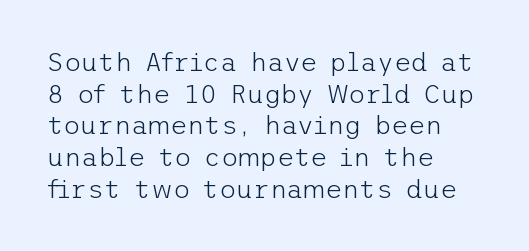
{"italic": "no", "bold": "no", "underline": "no", "align": "left", "line_spacing_ratio": 1.22, "letter_spacing": "normal", "letter_spacing_em": 0.0, "glyph_px": 26}
